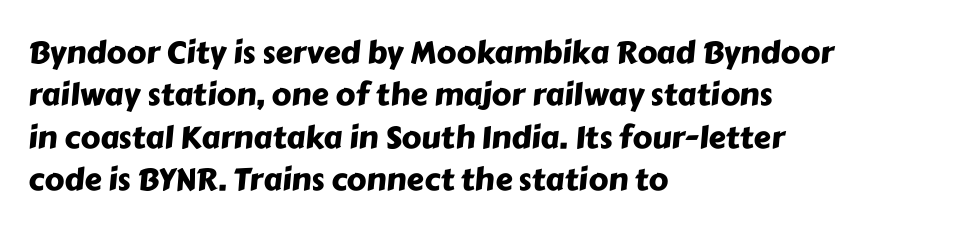
The words here are not underlined. Short note: letters normally spaced. The passage shown is typeset with a sans-serif family. Evenly set lines give the paragraph a standard silhouette. Think of a printed novel: that variable character pitch is what you see here. The rag falls on the right side of this text block.
